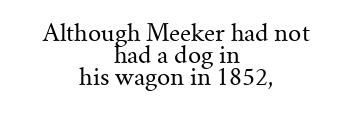
{"italic": "no", "bold": "no", "underline": "no", "align": "center", "line_spacing": "tight", "line_spacing_ratio": 0.95, "letter_spacing": "normal", "letter_spacing_em": 0.0, "glyph_px": 23}
